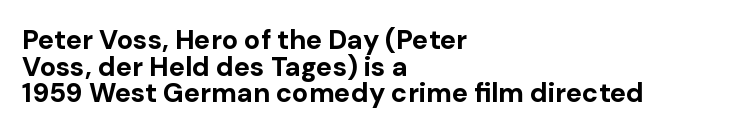
The image shows 27 px bold type, upright; set left-aligned, tight line spacing (0.99x), normal letter spacing, not underlined.
